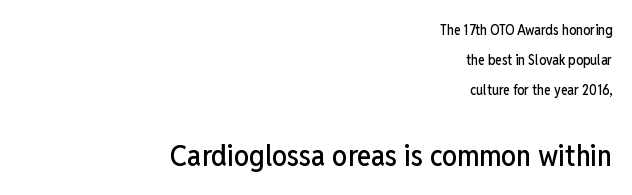
{"serif": "no", "italic": "no", "width": "condensed", "stroke_contrast": "low", "x_height": "medium", "monospaced": "no", "underline": "no", "align": "right", "line_spacing": "loose", "line_spacing_ratio": 2.16, "letter_spacing": "normal", "letter_spacing_em": 0.0, "larger_block": "second", "size_ratio": 2.14, "glyph_px": 30}
